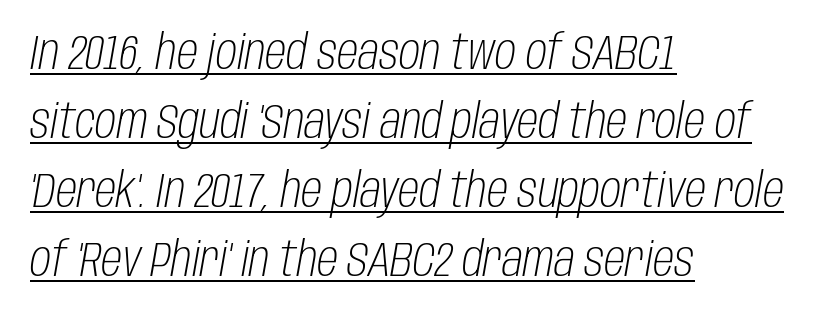
The image shows 48 px light, condensed type, italic (leaning right); set left-aligned, normal line spacing (1.44x), normal letter spacing, underlined; low stroke contrast and a large x-height.
